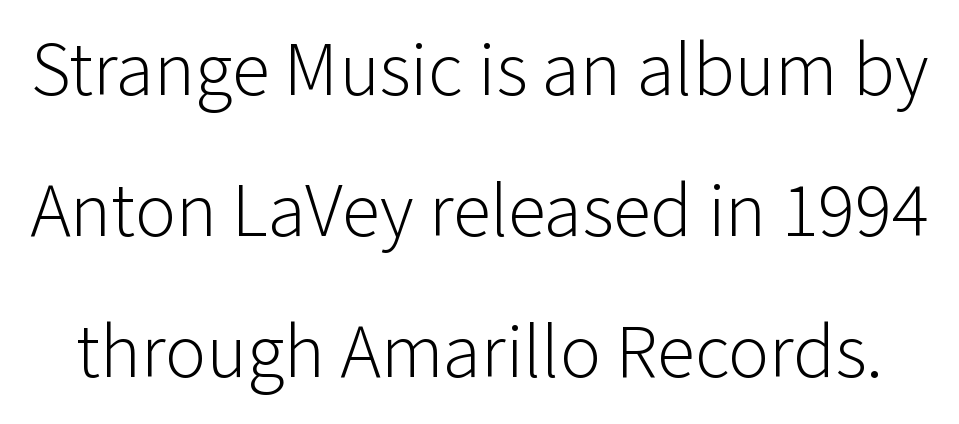
{"serif": "no", "italic": "no", "bold": "no", "weight": "light", "width": "normal", "stroke_contrast": "low", "x_height": "medium", "monospaced": "no", "underline": "no", "line_spacing_ratio": 1.83, "letter_spacing": "normal", "letter_spacing_em": 0.0, "glyph_px": 77}
